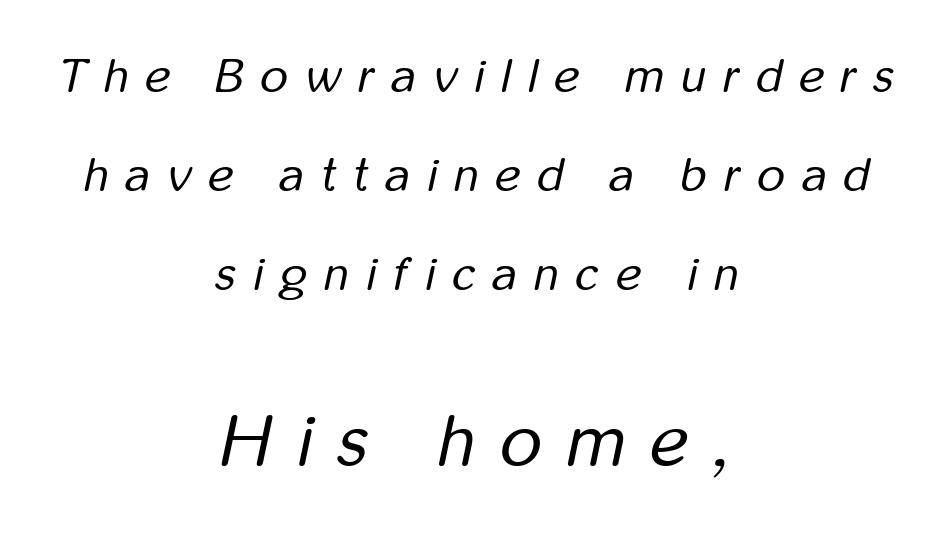
Q: Is the text bold? A: No.
Q: Is the text italic (slanted)? A: Yes, it leans right by about 12 degrees.
Q: Is the text underlined? A: No.
Q: How is the paragraph aligned? A: Centered.
Q: Is the spacing between letters normal or unusually wide? A: Unusually wide.
Q: Is the spacing between lines tight, normal or loose? A: Loose.
Q: Which block of text is set in a larger size, the first (top) or the second (bottom)? A: The second (bottom) one.
Q: Width (condensed, normal, or wide)? A: Condensed.
Q: Stroke contrast? A: Low.
Q: x-height? A: Medium.
Q: Monospaced? A: No.
